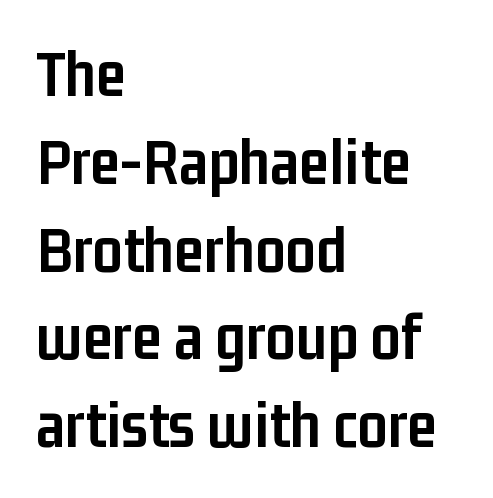
The image shows 67 px semibold, condensed sans-serif type, upright; set left-aligned, normal line spacing (1.31x), normal letter spacing, not underlined; low stroke contrast and a medium x-height.
